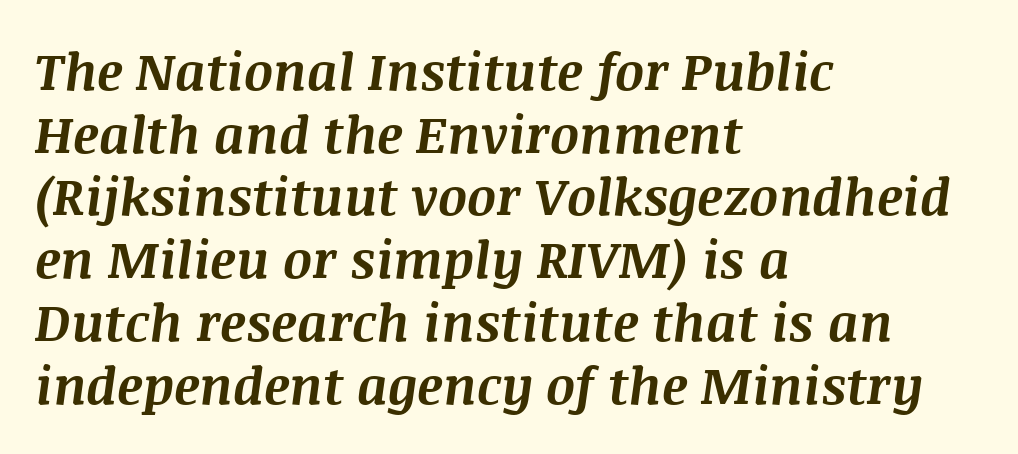
Q: Is the text bold? A: Yes.
Q: Is the text italic (slanted)? A: Yes, it leans right by about 8 degrees.
Q: Is the text underlined? A: No.
Q: How is the paragraph aligned? A: Left-aligned.
Q: Is the spacing between letters normal or unusually wide? A: Normal.
Q: Width (condensed, normal, or wide)? A: Normal.
Q: Stroke contrast? A: Medium.
Q: x-height? A: Large.
Q: Monospaced? A: No.
